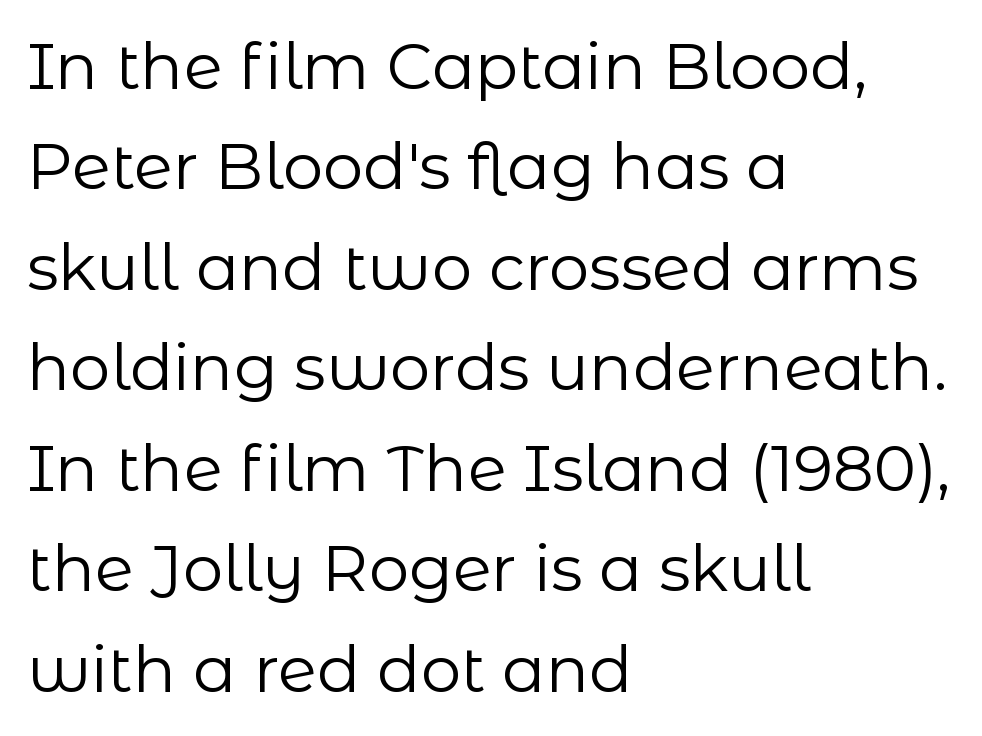
Q: Is the text bold? A: No.
Q: Is the text italic (slanted)? A: No, it is upright.
Q: Is the typeface a serif or a sans-serif typeface? A: Sans-serif.
Q: Is the text underlined? A: No.
Q: How is the paragraph aligned? A: Left-aligned.
Q: Is the spacing between letters normal or unusually wide? A: Normal.
Q: Is the spacing between lines tight, normal or loose? A: Normal.
Q: Width (condensed, normal, or wide)? A: Normal.
Q: Stroke contrast? A: Low.
Q: x-height? A: Medium.
Q: Monospaced? A: No.
